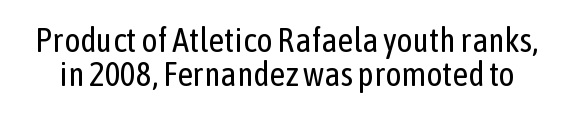
The image shows 34 px regular-weight, condensed sans-serif type, upright; set tight line spacing (1.01x), normal letter spacing, not underlined; low stroke contrast and a medium x-height.
